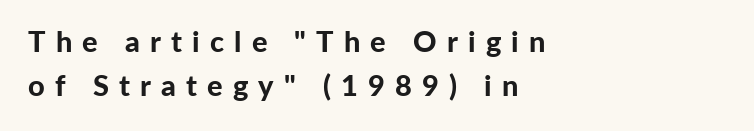
The image shows 29 px bold sans-serif type, upright; set left-aligned, normal line spacing (1.52x), unusually wide letter spacing (+0.35 em), not underlined; low stroke contrast and a medium x-height.
